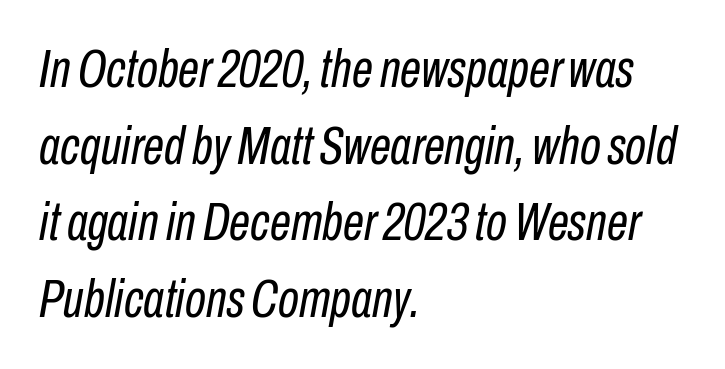
The image shows 54 px regular-weight, condensed type, italic (leaning right); set left-aligned, normal line spacing (1.42x), normal letter spacing, not underlined; low stroke contrast and a medium x-height.
